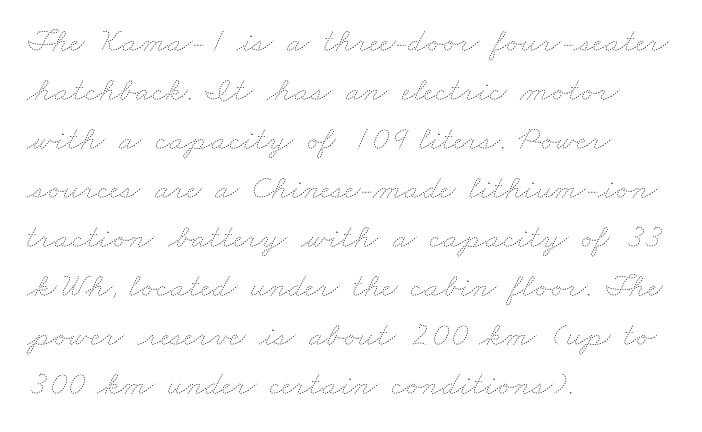
Q: Is the text bold? A: No.
Q: Is the text underlined? A: No.
Q: How is the paragraph aligned? A: Left-aligned.
Q: Is the spacing between letters normal or unusually wide? A: Normal.
Q: Is the spacing between lines tight, normal or loose? A: Normal.
Q: Width (condensed, normal, or wide)? A: Wide.
Q: Stroke contrast? A: Low.
Q: x-height? A: Small.
Q: Monospaced? A: No.
